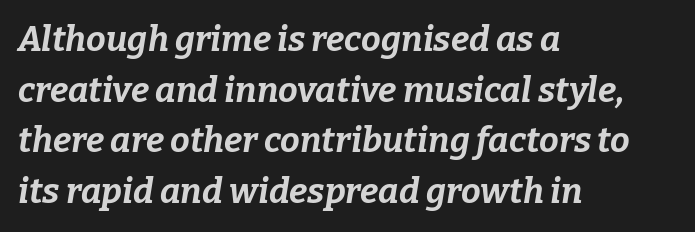
Glyph-to-glyph distance matches everyday printed text. Does the weight exceed regular? Yes, all the way to bold. Baseline-to-baseline distance is the conventional proportion of letter height. Notice how the stems are inclined rather than vertical — that's the hallmark of italics. The baseline area is clear. Proportional: the letters do not fall into vertical columns.
